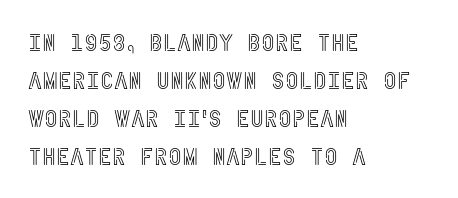
Q: Is the text italic (slanted)? A: No, it is upright.
Q: Is the text underlined? A: No.
Q: How is the paragraph aligned? A: Left-aligned.
Q: Is the spacing between letters normal or unusually wide? A: Normal.
Q: Is the spacing between lines tight, normal or loose? A: Normal.
